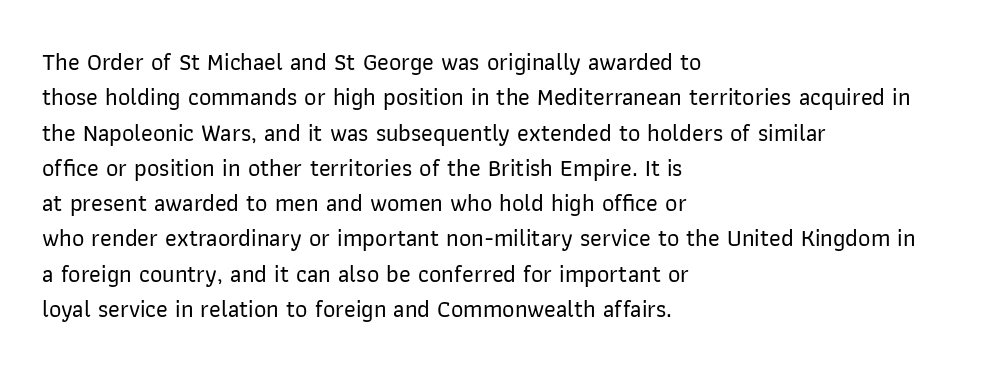
The passage shown stacks its lines at a standard gap. No extra tracking has been applied to these lines. Compared with a centered layout, this one pins lines to the left instead. The area under the type is left untouched. When letters stand straight like this, we call the style roman or upright.
